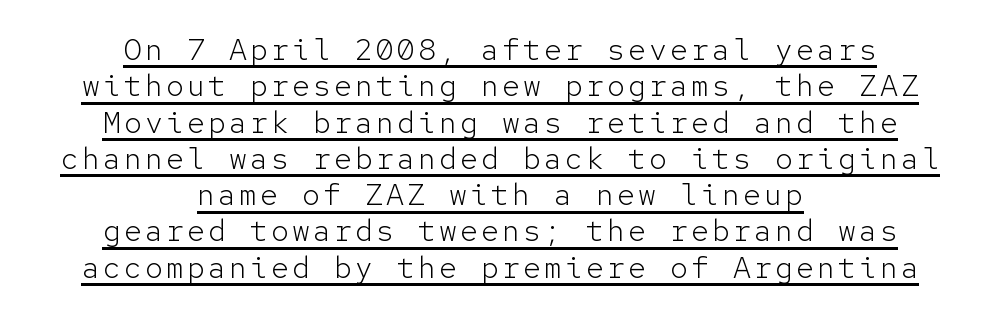
{"serif": "no", "italic": "no", "bold": "no", "weight": "light", "width": "normal", "stroke_contrast": "low", "x_height": "medium", "monospaced": "yes", "underline": "yes", "align": "center", "line_spacing_ratio": 1.21, "glyph_px": 30}
